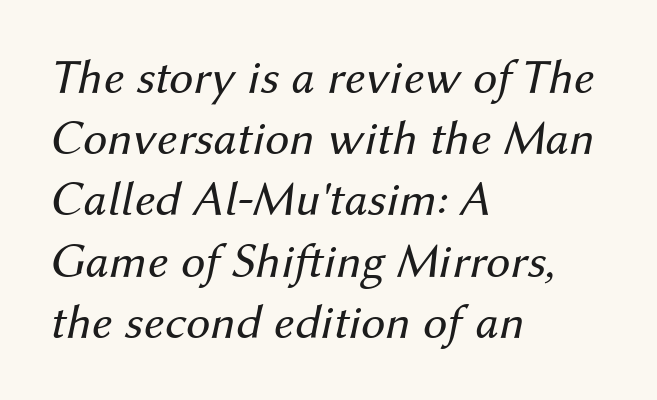
The image shows 49 px regular-weight type, italic (leaning right); set left-aligned, normal line spacing (1.25x), normal letter spacing, not underlined; medium stroke contrast and a medium x-height.
